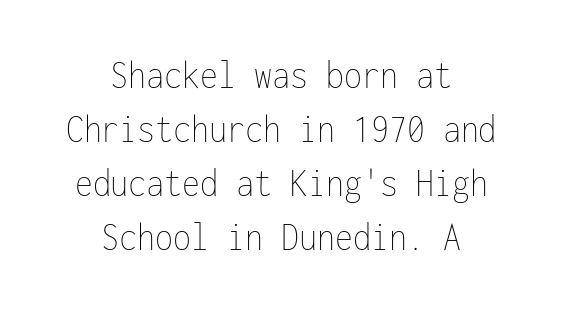
{"italic": "no", "bold": "no", "weight": "thin", "width": "condensed", "stroke_contrast": "low", "x_height": "medium", "monospaced": "yes", "underline": "no", "align": "center", "line_spacing": "normal", "line_spacing_ratio": 1.32, "letter_spacing": "normal", "letter_spacing_em": 0.0, "glyph_px": 41}
